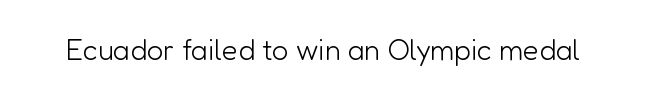
Q: Is the text bold? A: No.
Q: Is the text italic (slanted)? A: No, it is upright.
Q: Is the typeface a serif or a sans-serif typeface? A: Sans-serif.
Q: Is the text underlined? A: No.
Q: Is the spacing between letters normal or unusually wide? A: Normal.
Q: Width (condensed, normal, or wide)? A: Normal.
Q: Stroke contrast? A: Low.
Q: x-height? A: Medium.
Q: Monospaced? A: No.
